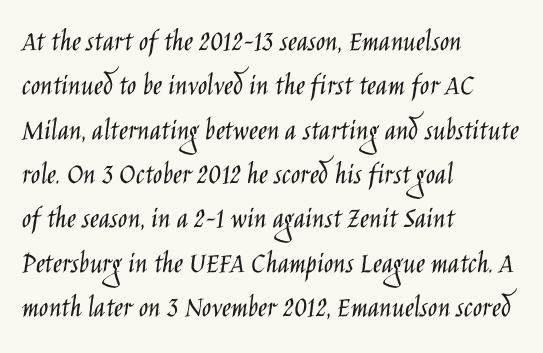
{"serif": "no", "bold": "no", "weight": "light", "width": "condensed", "stroke_contrast": "low", "x_height": "large", "monospaced": "no", "underline": "no", "align": "left", "line_spacing": "normal", "line_spacing_ratio": 1.43, "letter_spacing": "normal", "letter_spacing_em": 0.0, "glyph_px": 31}
